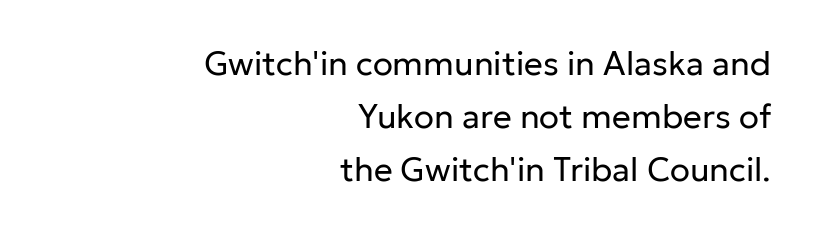
This sample has the flowing, uneven cadence of proportional lettering. How would I describe the line gaps? Plain and ordinary. The font's upright variant was chosen for this text. Check the space under the baseline: it is left empty. The characters are drawn with everyday or finer stroke widths. The text block is weighted toward the right margin, trailing off unevenly leftward.
